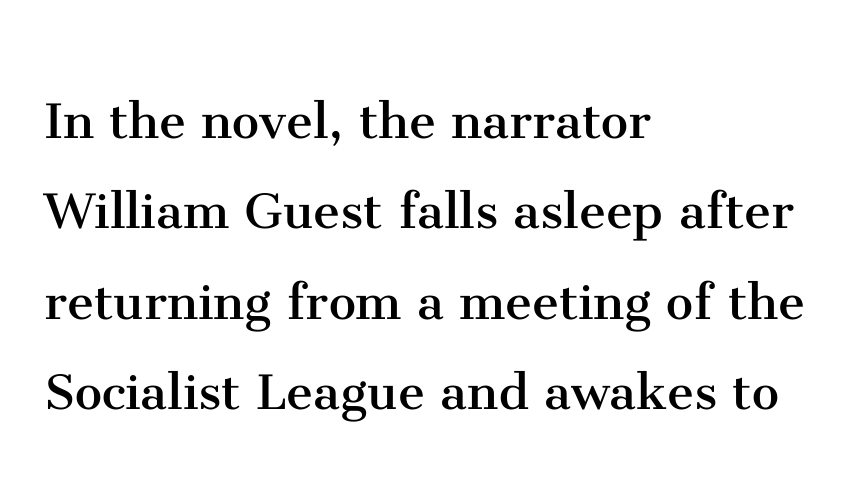
The image shows 61 px regular-weight serif type, upright; set left-aligned, normal line spacing (1.48x), normal letter spacing, not underlined; medium stroke contrast and a medium x-height.
